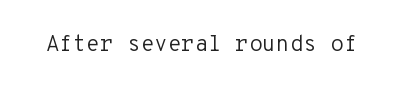
The image shows 22 px text type, upright; set normal letter spacing, not underlined.
